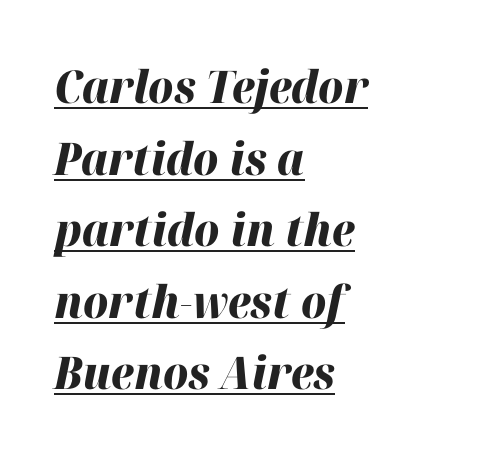
{"italic": "yes", "lean": "right", "slant_degrees": 12, "bold": "yes", "weight": "heavy", "width": "normal", "stroke_contrast": "high", "x_height": "medium", "monospaced": "no", "underline": "yes", "align": "left", "line_spacing": "normal", "line_spacing_ratio": 1.59, "letter_spacing": "normal", "letter_spacing_em": 0.0, "glyph_px": 45}
